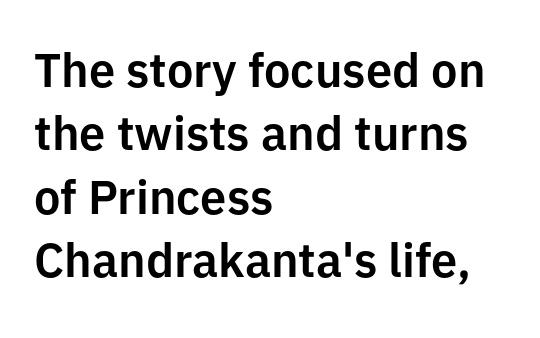
The image shows 47 px sans-serif type, upright; set left-aligned, normal line spacing (1.35x), normal letter spacing, not underlined; low stroke contrast and a medium x-height.
